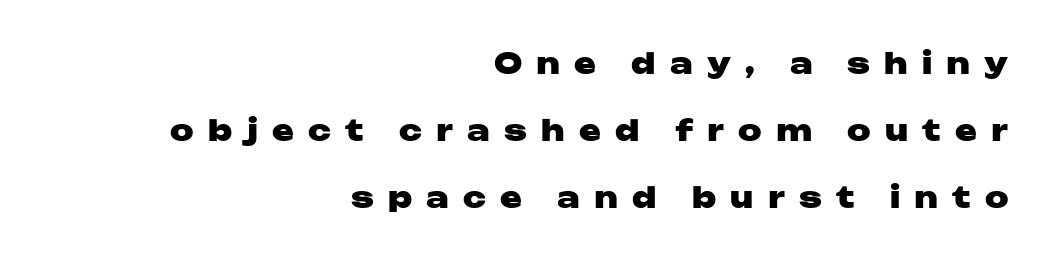
The image shows 29 px heavy, wide sans-serif type, upright; set right-aligned, loose line spacing (2.31x), unusually wide letter spacing (+0.49 em), not underlined; low stroke contrast and a medium x-height.
